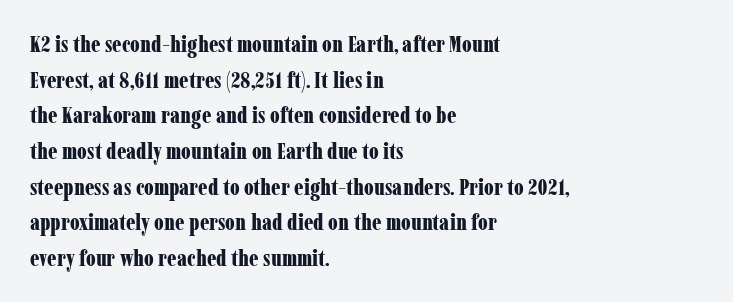
Is the block centered? No — it sits flush against the left margin. A full-strength bold gives these letters their thick strokes. The zone under the glyphs is completely vacant. This sample uses an upright cut, with every glyph sitting square on the baseline. The passage shown has conventional tracking throughout. The line-height multiplier appears to be the usual default.
